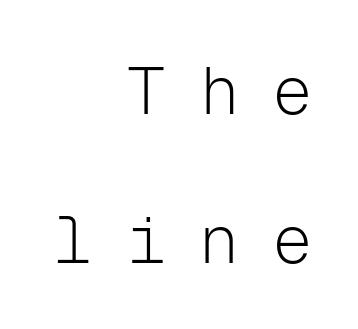
The image shows 67 px light sans-serif type, upright, monospaced; set right-aligned, loose line spacing (2.22x), unusually wide letter spacing (+0.49 em), not underlined; low stroke contrast and a medium x-height.
